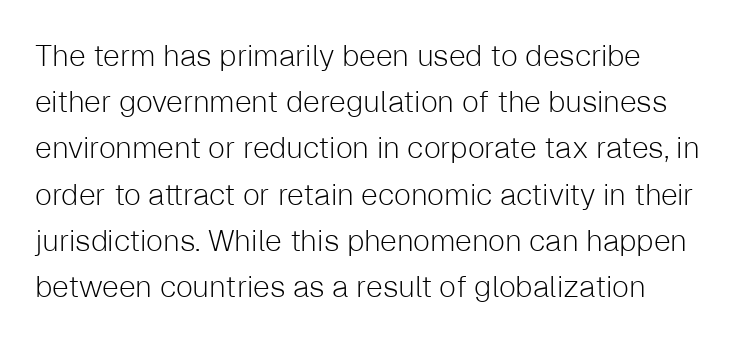
Q: Is the text bold? A: No.
Q: Is the text italic (slanted)? A: No, it is upright.
Q: Is the typeface a serif or a sans-serif typeface? A: Sans-serif.
Q: Is the text underlined? A: No.
Q: Is the spacing between letters normal or unusually wide? A: Normal.
Q: Is the spacing between lines tight, normal or loose? A: Normal.
Q: Width (condensed, normal, or wide)? A: Normal.
Q: Stroke contrast? A: Low.
Q: x-height? A: Medium.
Q: Monospaced? A: No.
